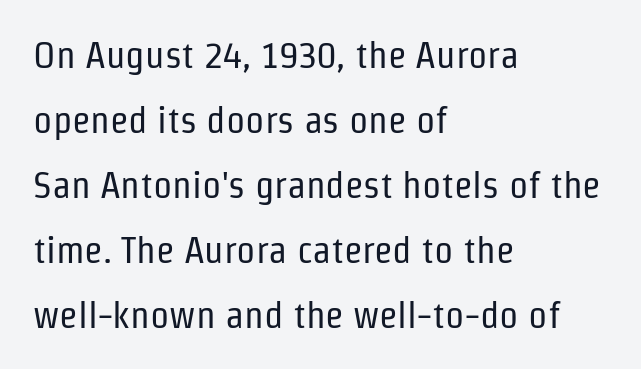
{"serif": "no", "italic": "no", "bold": "no", "weight": "regular", "width": "condensed", "stroke_contrast": "low", "x_height": "medium", "monospaced": "no", "underline": "no", "align": "left", "line_spacing_ratio": 1.71, "letter_spacing": "normal", "letter_spacing_em": 0.0, "glyph_px": 38}
